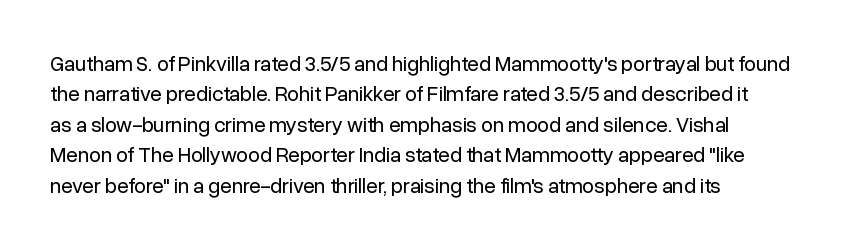
The line texture is even and compact thanks to regular tracking. Rows of type keep a routine distance in the vertical direction. The space directly below the letters is spotless. The letters stand upright; this is a roman face. The strokes carry an ordinary text weight at most.
